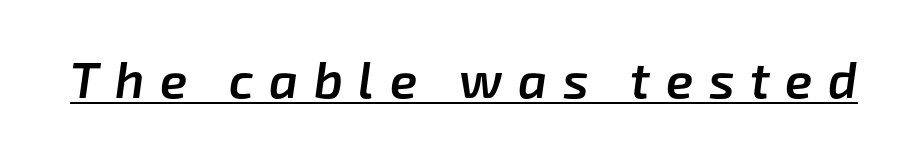
The image shows 50 px semibold type, italic (leaning right); set unusually wide letter spacing (+0.31 em), underlined; low stroke contrast and a medium x-height.
